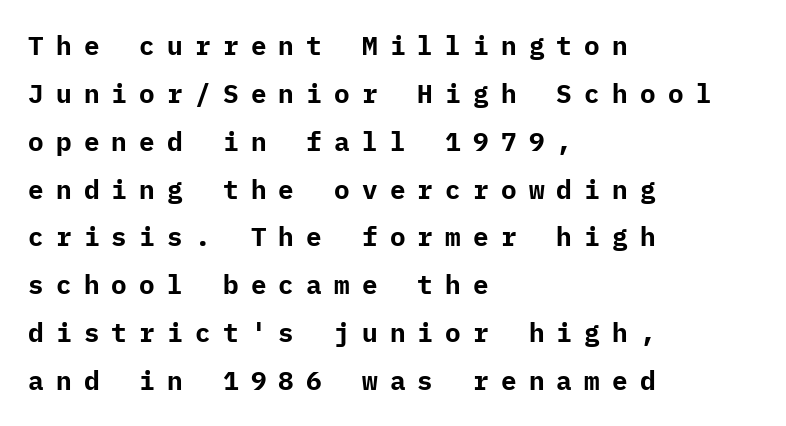
Caption: multi-line text, flush left, ragged right. Its strokes are broad and dark, the hallmark of bold type. Each word looks stretched out because of the extra space between its letters. Type without underlining.
